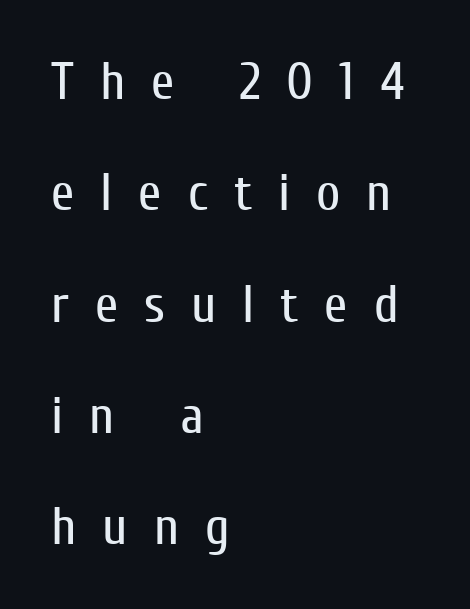
Q: Is the text bold? A: No.
Q: Is the text italic (slanted)? A: No, it is upright.
Q: Is the typeface a serif or a sans-serif typeface? A: Sans-serif.
Q: Is the text underlined? A: No.
Q: How is the paragraph aligned? A: Left-aligned.
Q: Is the spacing between letters normal or unusually wide? A: Unusually wide.
Q: Is the spacing between lines tight, normal or loose? A: Loose.
Q: Width (condensed, normal, or wide)? A: Condensed.
Q: Stroke contrast? A: Low.
Q: x-height? A: Medium.
Q: Monospaced? A: No.
